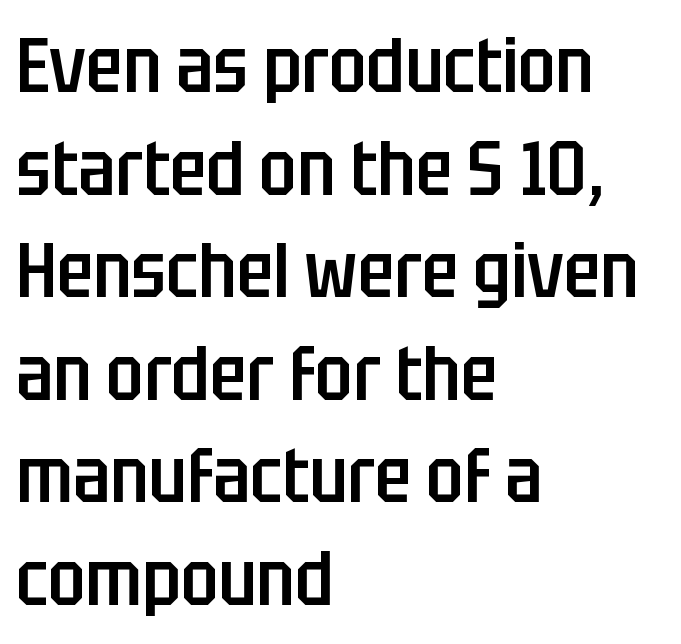
Q: Is the text bold? A: Semi-bold.
Q: Is the text italic (slanted)? A: No, it is upright.
Q: Is the typeface a serif or a sans-serif typeface? A: Sans-serif.
Q: Is the text underlined? A: No.
Q: How is the paragraph aligned? A: Left-aligned.
Q: Is the spacing between letters normal or unusually wide? A: Normal.
Q: Is the spacing between lines tight, normal or loose? A: Normal.
Q: Width (condensed, normal, or wide)? A: Condensed.
Q: Stroke contrast? A: Low.
Q: x-height? A: Large.
Q: Monospaced? A: No.
